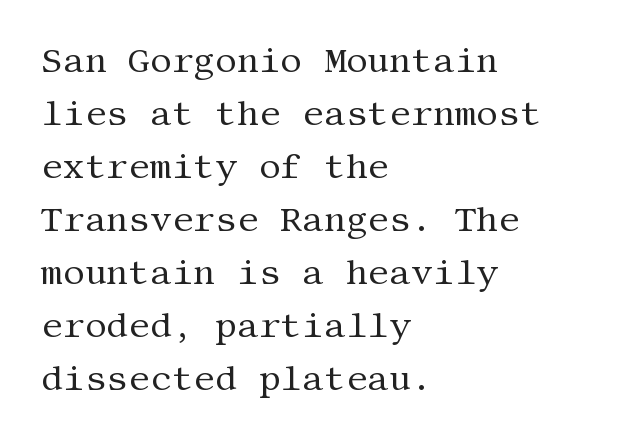
This sample keeps an unexceptional amount of space between lines. The glyphs in this specimen are seriffed. Typeset ragged right — the left edge is the straight one. Look at the tracking — it's just the regular setting, nothing added. Do the letters lean? They stand straight. Counters stay open thanks to moderate or lighter strokes.
